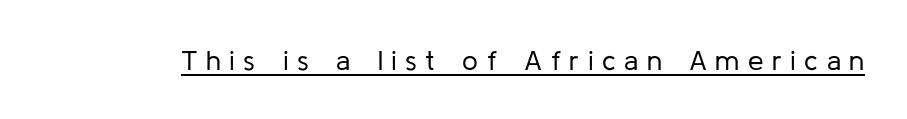
The image shows 28 px regular-weight sans-serif type, upright; set unusually wide letter spacing (+0.3 em), underlined; low stroke contrast and a medium x-height.
